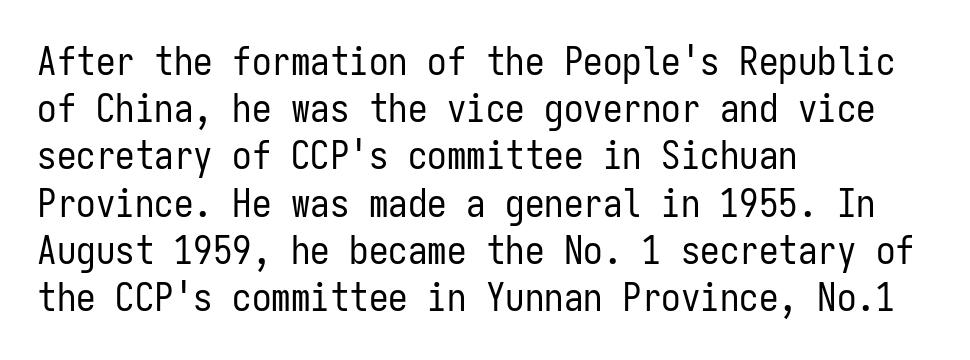
Q: Is the text bold? A: No.
Q: Is the text italic (slanted)? A: No, it is upright.
Q: Is the typeface a serif or a sans-serif typeface? A: Sans-serif.
Q: Is the text underlined? A: No.
Q: How is the paragraph aligned? A: Left-aligned.
Q: Is the spacing between letters normal or unusually wide? A: Normal.
Q: Width (condensed, normal, or wide)? A: Condensed.
Q: Stroke contrast? A: Low.
Q: x-height? A: Medium.
Q: Monospaced? A: Yes.
